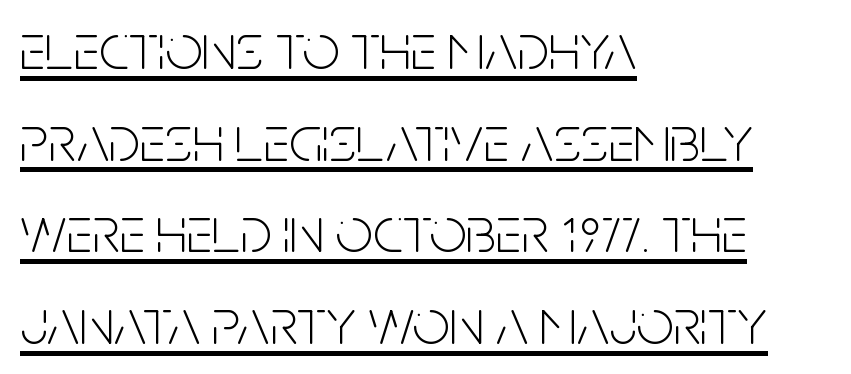
Classification — sans serif. The passage shown stacks its lines at a standard gap. The face used here is proportionally spaced, like ordinary book or web type. Words appear dense and cohesive because spacing is normal. Quick note: not italic, upright. Like a heading marked for emphasis, these lines bear an underscore.
